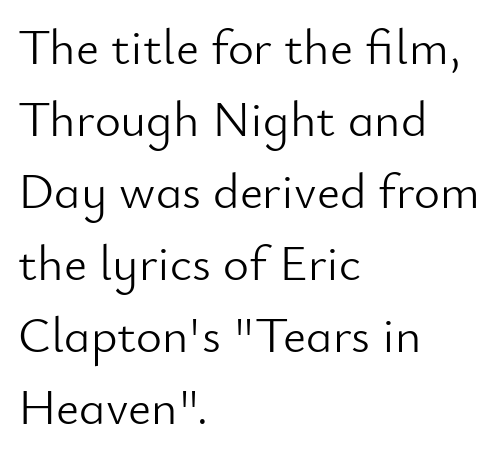
The image shows 50 px light sans-serif type, upright; set left-aligned, normal line spacing (1.44x), normal letter spacing, not underlined; low stroke contrast and a small x-height.
